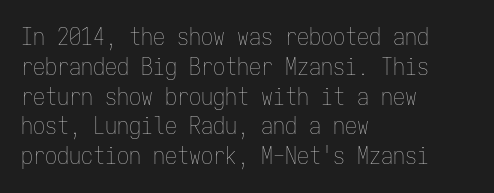
The image shows 24 px text type, upright; set left-aligned, line spacing 1.24x, normal letter spacing, not underlined.
